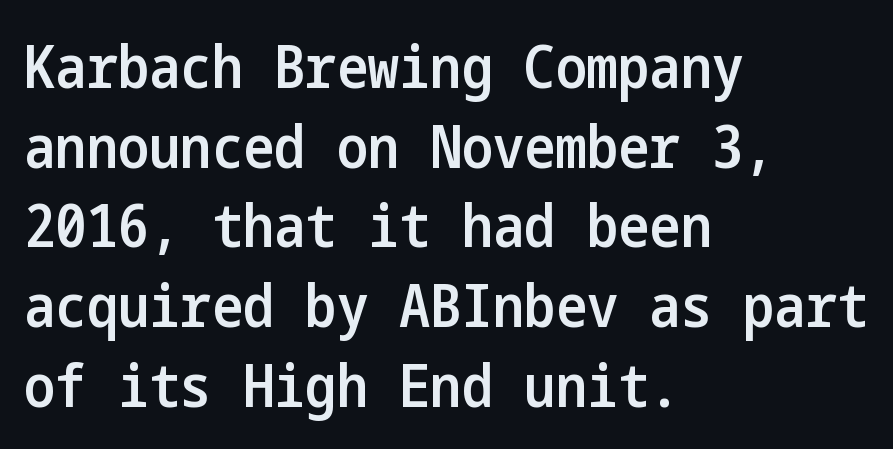
Characters follow at the spacing the type designer built in. Line spacing here is normal. Firm but not heavy-handed strokes: this text is semibold. In CSS terms this would be text-align: left. Vertical strokes here are truly vertical. Examine the stroke ends and you'll find no serifs.
